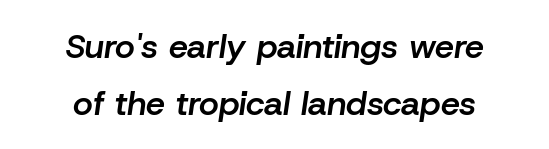
Leading matches the norm, producing a regular column. No word sits above an underline. Centered paragraph, ragged on both sides. Glyph-to-glyph distance matches everyday printed text. Is this a fixed-width face? No — the glyphs have proportional, varying widths. The typography opts for an oblique posture over an upright one.
